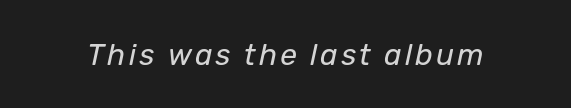
Q: Is the text bold? A: No.
Q: Is the text italic (slanted)? A: Yes, it leans right by about 12 degrees.
Q: Is the text underlined? A: No.
Q: Width (condensed, normal, or wide)? A: Normal.
Q: Stroke contrast? A: Low.
Q: x-height? A: Medium.
Q: Monospaced? A: No.
